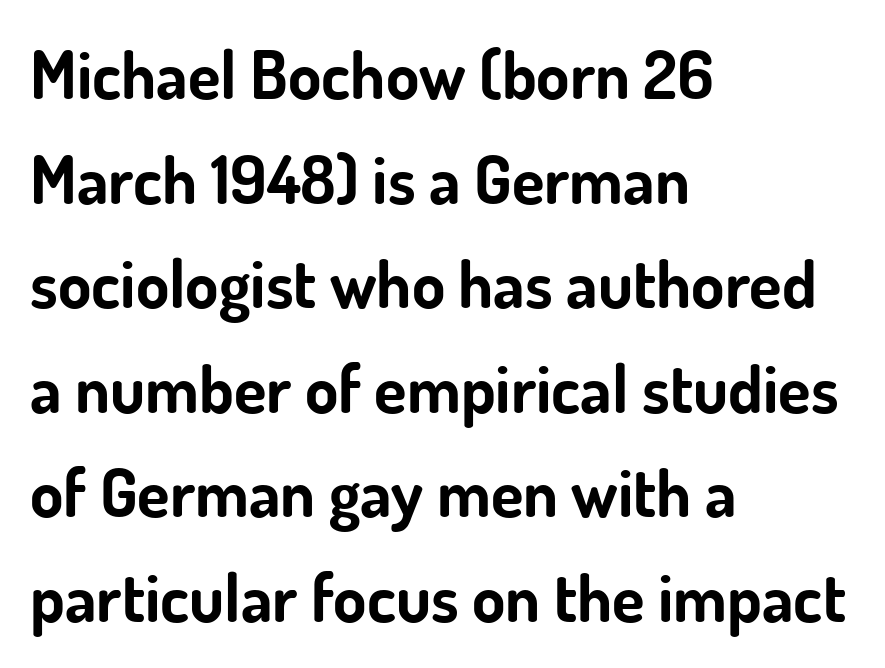
Honestly, there is no underline to notice here at all. A typesetter would call this zero additional tracking. You can tell it's not italic because the verticals are truly vertical. How would I describe the line gaps? Plain and ordinary. The rag falls on the right side of this text block.
